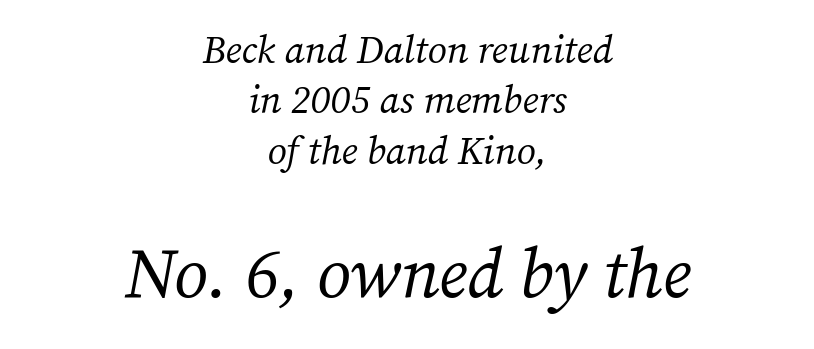
Is this a heavy cut? Hardly; it is regular or lighter. Standard letterfit; no display-style spreading of the glyphs. The letters are slanted; this is an italic face. The letters advance in unequal steps, a hallmark of proportional type. Regarding leading, the lines here are spaced in the standard way. A centered setting, common on invitations and titles, is used for this passage.
